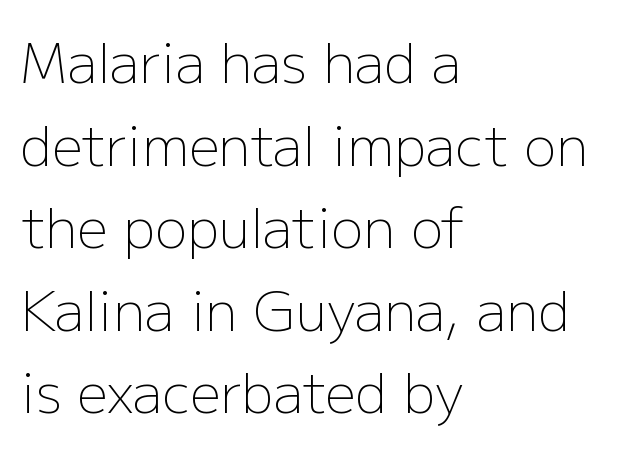
The image shows 54 px light sans-serif type, upright; set left-aligned, normal line spacing (1.53x), normal letter spacing, not underlined; low stroke contrast and a medium x-height.
